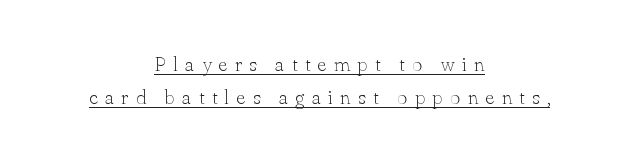
The image shows 21 px text type, upright; set centered, normal line spacing (1.56x), unusually wide letter spacing (+0.37 em), underlined.
